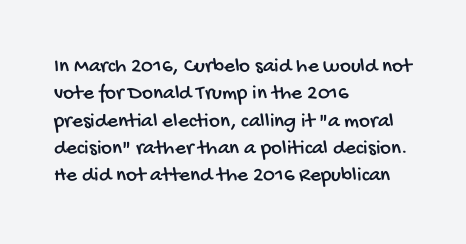
The image shows 21 px text type; set left-aligned, normal line spacing (1.3x), normal letter spacing, not underlined.
